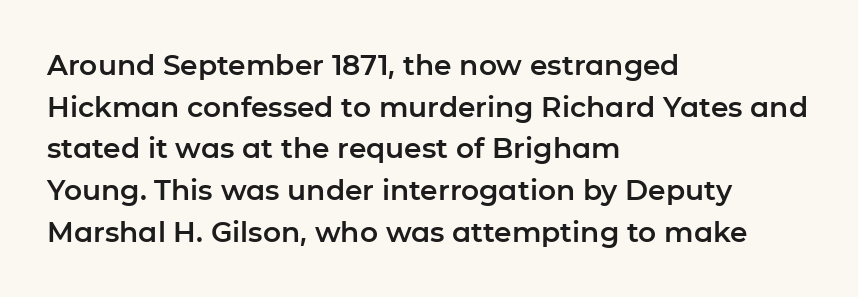
The image shows 28 px sans-serif type, upright; set left-aligned, normal line spacing (1.49x), normal letter spacing, not underlined; low stroke contrast and a medium x-height.
